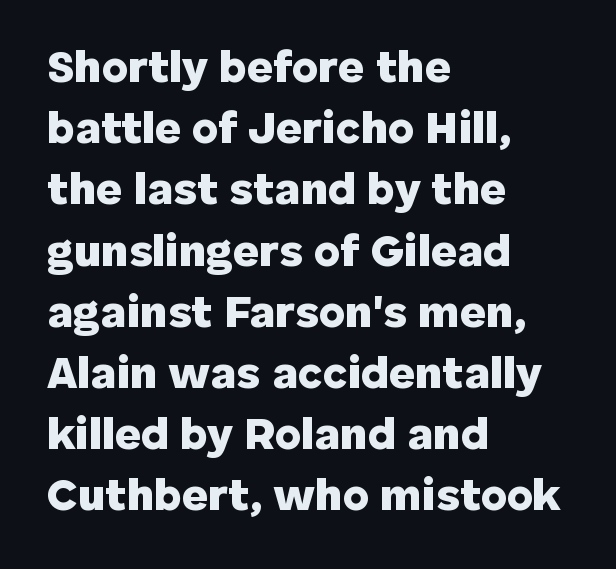
The image shows 45 px heavy sans-serif type, upright; set left-aligned, normal line spacing (1.36x), normal letter spacing, not underlined; low stroke contrast and a medium x-height.
